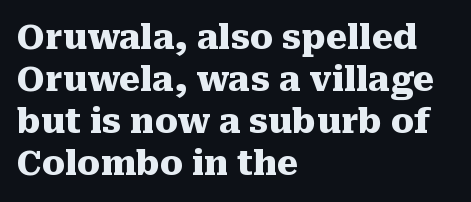
The image shows 34 px heavy serif type, upright; set left-aligned, line spacing 1.24x, normal letter spacing, not underlined; medium stroke contrast and a medium x-height.
